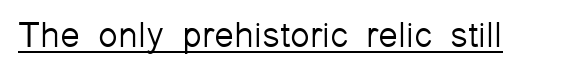
Q: Is the text bold? A: No.
Q: Is the text italic (slanted)? A: No, it is upright.
Q: Is the typeface a serif or a sans-serif typeface? A: Sans-serif.
Q: Is the text underlined? A: Yes.
Q: Is the spacing between letters normal or unusually wide? A: Normal.
Q: Width (condensed, normal, or wide)? A: Normal.
Q: Stroke contrast? A: Low.
Q: x-height? A: Medium.
Q: Monospaced? A: No.
